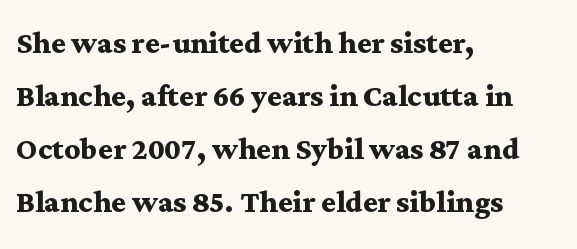
{"serif": "yes", "italic": "no", "bold": "yes", "weight": "semibold", "width": "wide", "stroke_contrast": "medium", "x_height": "medium", "monospaced": "no", "underline": "no", "align": "left", "line_spacing": "normal", "line_spacing_ratio": 1.36, "letter_spacing": "normal", "letter_spacing_em": 0.0, "glyph_px": 39}
